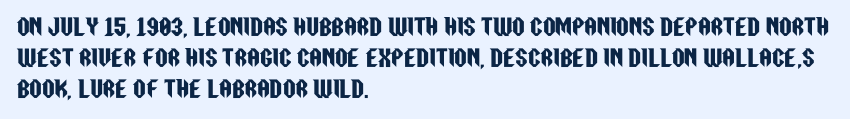
{"italic": "no", "underline": "no", "align": "left", "line_spacing": "normal", "line_spacing_ratio": 1.42, "letter_spacing": "normal", "letter_spacing_em": 0.0, "glyph_px": 22}
